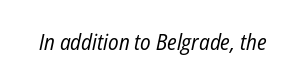
{"italic": "yes", "lean": "right", "slant_degrees": 12, "bold": "no", "underline": "no", "letter_spacing": "normal", "letter_spacing_em": 0.0, "glyph_px": 22}
